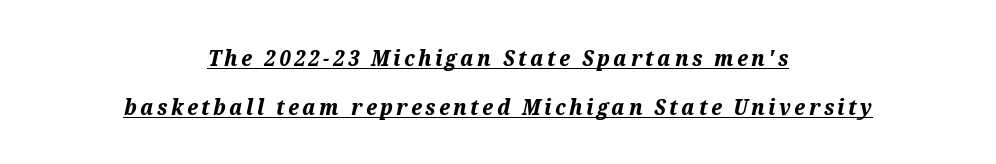
{"italic": "yes", "lean": "right", "slant_degrees": 12, "bold": "yes", "underline": "yes", "align": "center", "line_spacing": "loose", "line_spacing_ratio": 2.22, "glyph_px": 22}
